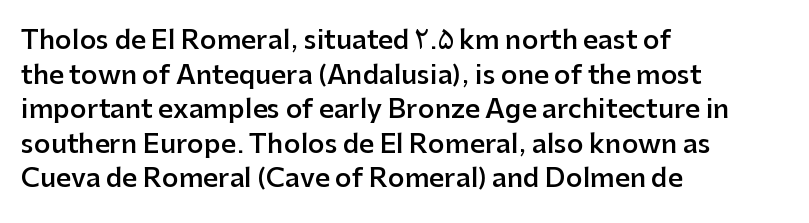
The glyphs have the mass of a demibold cut, below bold. Is the letter spacing exaggerated? No — it looks like the ordinary default. Which margin do the lines hug? The left one — the right edge is uneven. The rows are spaced the way most documents space them. Style check: upright. Has an underline been added? It has not.
